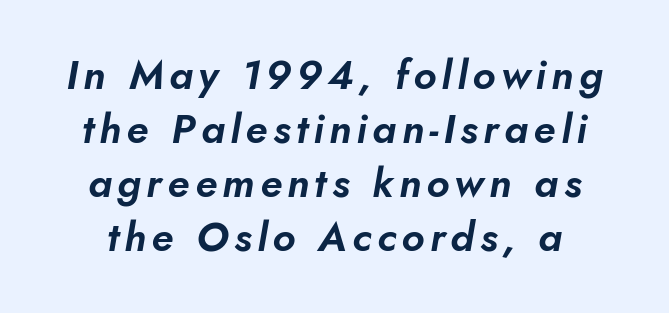
Every character sits at an angle, as italics do. A clean baseline with only descenders dipping below it. A normal amount of white space separates one row of letters from the next. Looks like regular typesetting: each glyph gets only the width it needs.
